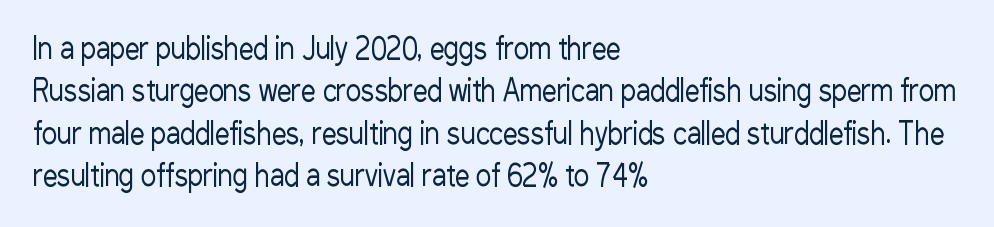
The image shows 29 px regular-weight, condensed sans-serif type, upright; set left-aligned, normal line spacing (1.46x), normal letter spacing, not underlined; low stroke contrast and a medium x-height.
